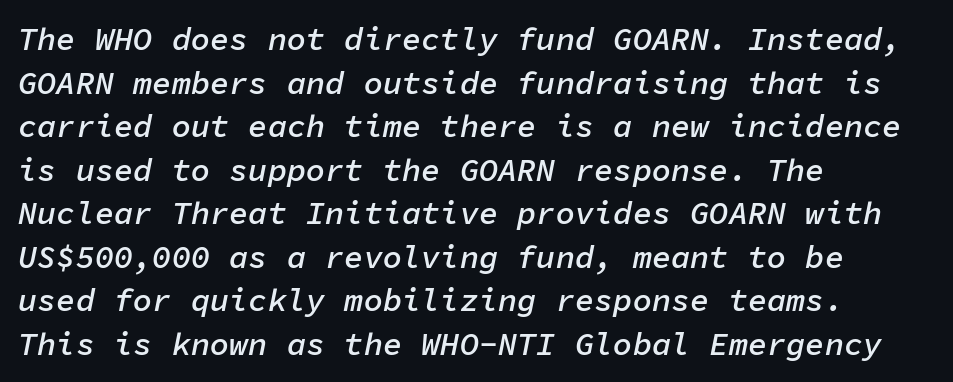
{"italic": "yes", "lean": "right", "slant_degrees": 11, "bold": "semi", "weight": "semibold", "width": "normal", "stroke_contrast": "low", "x_height": "medium", "monospaced": "yes", "underline": "no", "align": "left", "line_spacing": "normal", "line_spacing_ratio": 1.36, "letter_spacing": "normal", "letter_spacing_em": 0.0, "glyph_px": 32}
